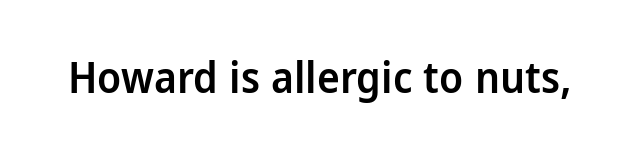
The image shows 43 px semibold sans-serif type, upright; set normal letter spacing, not underlined; low stroke contrast and a medium x-height.
